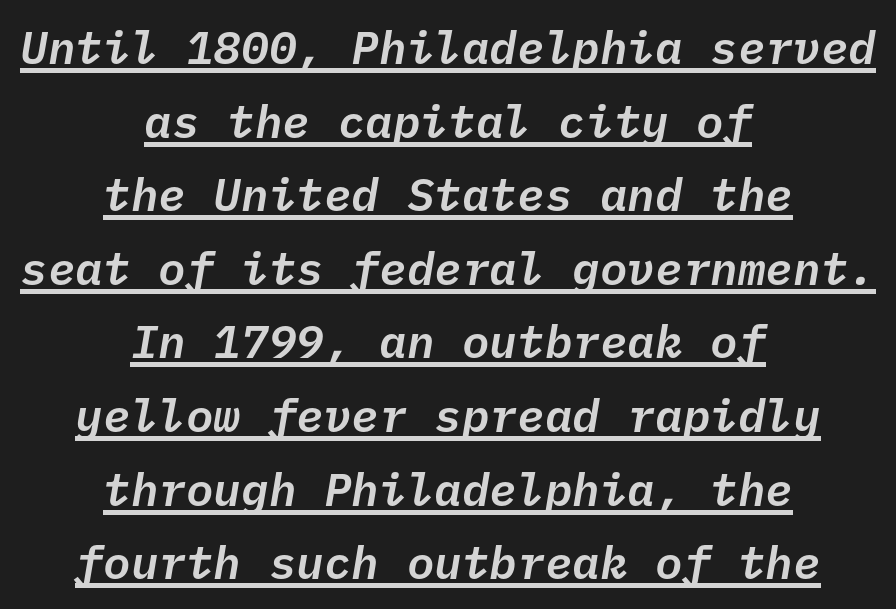
Q: Is the text italic (slanted)? A: Yes, it leans right by about 10 degrees.
Q: Is the text underlined? A: Yes.
Q: How is the paragraph aligned? A: Centered.
Q: Is the spacing between letters normal or unusually wide? A: Normal.
Q: Is the spacing between lines tight, normal or loose? A: Normal.
Q: Width (condensed, normal, or wide)? A: Normal.
Q: Stroke contrast? A: Low.
Q: x-height? A: Medium.
Q: Monospaced? A: Yes.
